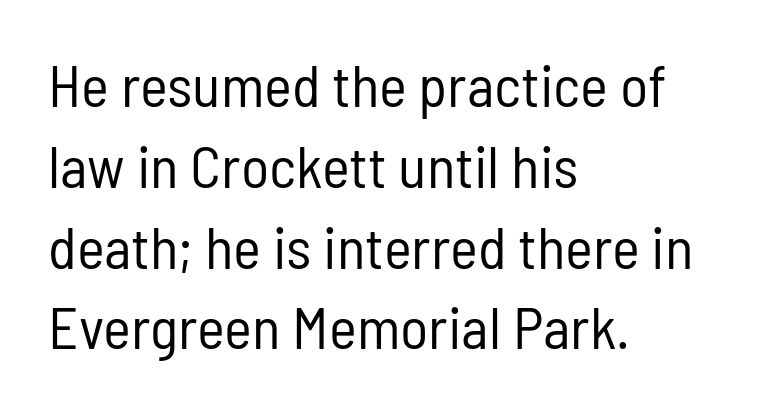
Q: Is the text bold? A: No.
Q: Is the text italic (slanted)? A: No, it is upright.
Q: Is the typeface a serif or a sans-serif typeface? A: Sans-serif.
Q: Is the text underlined? A: No.
Q: How is the paragraph aligned? A: Left-aligned.
Q: Is the spacing between letters normal or unusually wide? A: Normal.
Q: Is the spacing between lines tight, normal or loose? A: Normal.
Q: Width (condensed, normal, or wide)? A: Condensed.
Q: Stroke contrast? A: Low.
Q: x-height? A: Medium.
Q: Monospaced? A: No.
